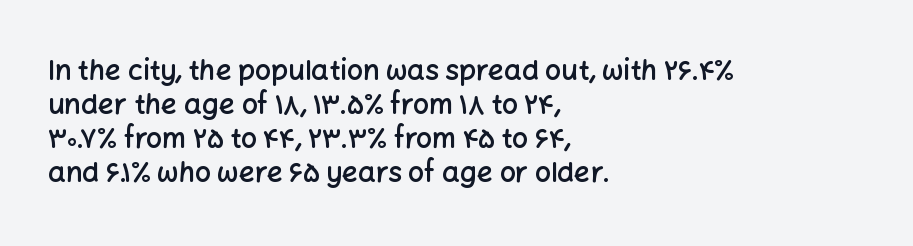
The image shows 28 px semibold sans-serif type, upright; set left-aligned, line spacing 1.21x, normal letter spacing, not underlined; low stroke contrast and a medium x-height.
